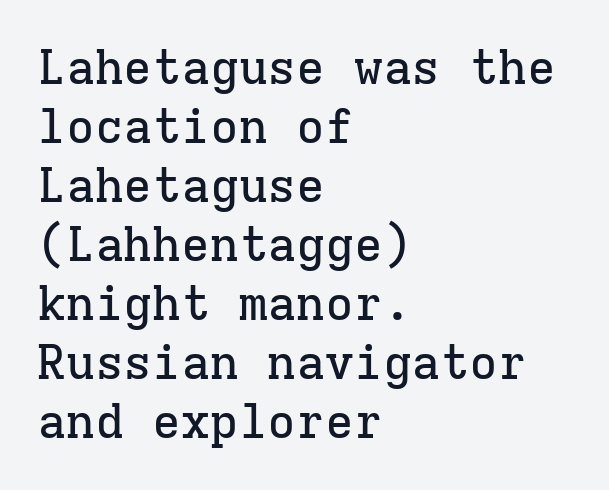
{"serif": "yes", "italic": "no", "width": "normal", "stroke_contrast": "low", "x_height": "medium", "monospaced": "yes", "underline": "no", "align": "left", "line_spacing_ratio": 1.23, "letter_spacing": "normal", "letter_spacing_em": 0.0, "glyph_px": 48}
